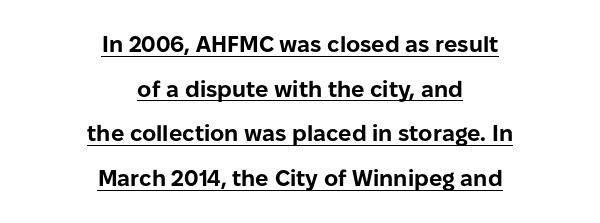
The strokes are fattened all the way to bold. A typesetter would mark this as roman, not italic. A student would call this center alignment; a typographer would say set centered. Does the leading feel generous? Absolutely, it's lavish. Caption: standard tracking, unaltered.
